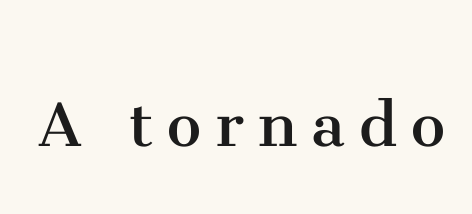
Tall strokes in this sample are plumb rather than angled. The baseline area is clear. Summary of weight: not heavy and not bold. You could not count columns in this text — the font is proportionally spaced. Note: serifs present on the glyphs.
